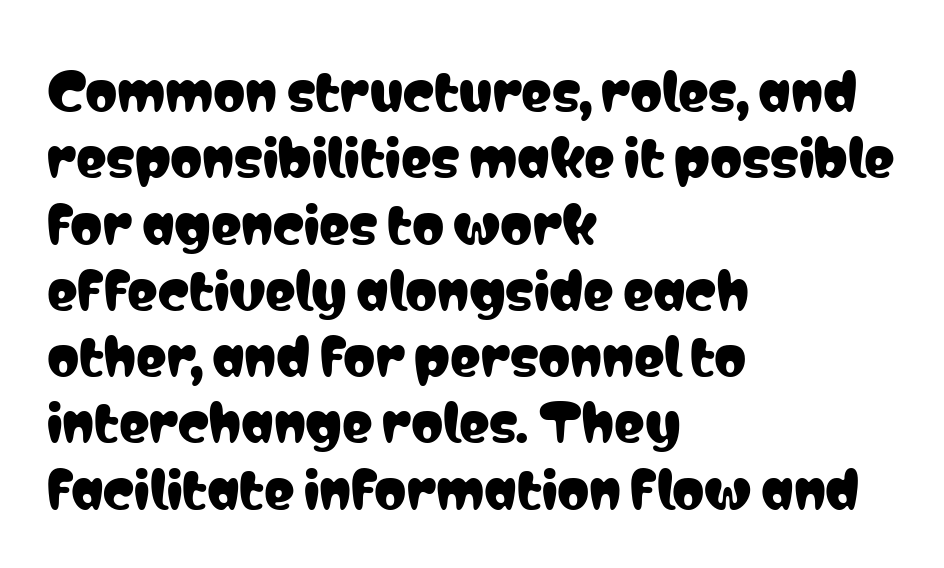
Rule under the text: the space is simply empty. Proportional: the letters do not fall into vertical columns. You could call the tracking neutral — neither tight nor loose. Every row of glyphs begins at an identical x-position on the left.
